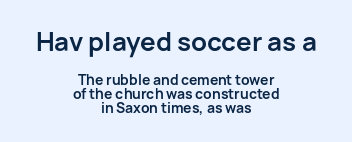
Summary of weight: heavy, a full bold. Descenders are the only things crossing below the line. Block one is the big one; block two sits smaller underneath. The vertical gap from one line to the next is small.
